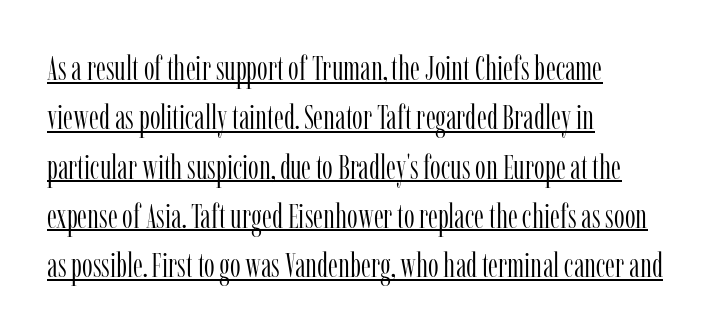
{"serif": "yes", "italic": "no", "bold": "no", "weight": "light", "width": "condensed", "stroke_contrast": "low", "x_height": "medium", "monospaced": "no", "underline": "yes", "align": "left", "line_spacing": "normal", "line_spacing_ratio": 1.45, "letter_spacing": "normal", "letter_spacing_em": 0.0, "glyph_px": 34}
